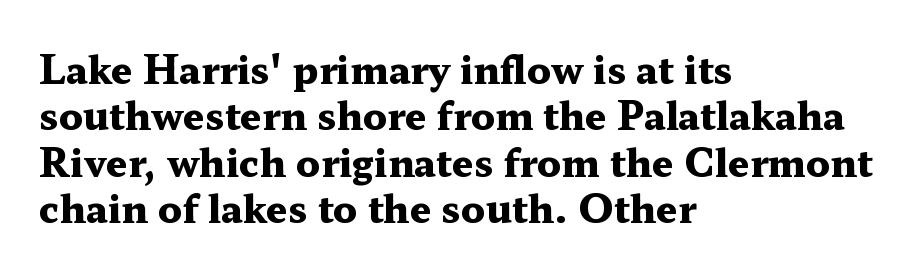
{"serif": "yes", "italic": "no", "bold": "yes", "weight": "heavy", "width": "wide", "stroke_contrast": "medium", "x_height": "medium", "monospaced": "no", "underline": "no", "align": "left", "line_spacing_ratio": 1.22, "letter_spacing": "normal", "letter_spacing_em": 0.0, "glyph_px": 38}
